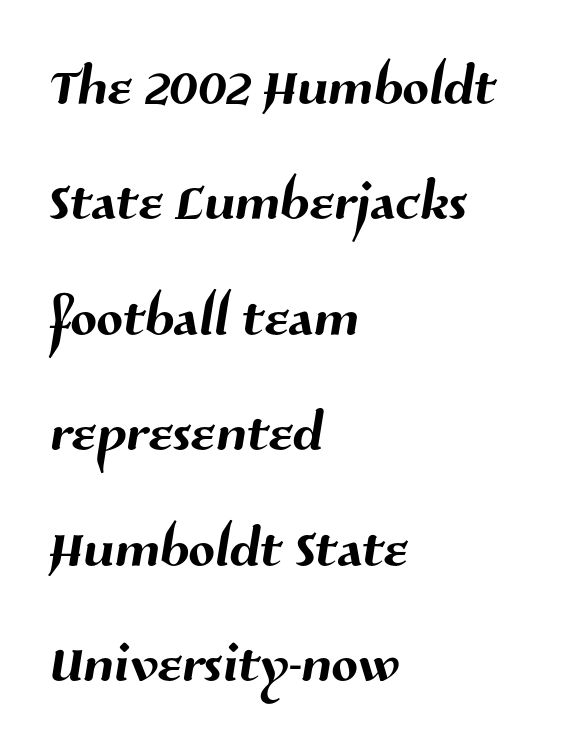
Q: Is the typeface a serif or a sans-serif typeface? A: Sans-serif.
Q: Is the text underlined? A: No.
Q: How is the paragraph aligned? A: Left-aligned.
Q: Is the spacing between letters normal or unusually wide? A: Normal.
Q: Is the spacing between lines tight, normal or loose? A: Normal.
Q: Width (condensed, normal, or wide)? A: Normal.
Q: Stroke contrast? A: Medium.
Q: x-height? A: Medium.
Q: Monospaced? A: No.
